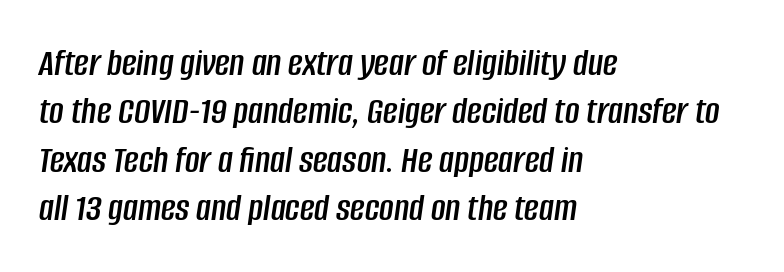
The paragraph has a hard left edge and a soft right edge. If you drew a line through each stem, it would be angled. No extra tracking has been applied to these lines. Proportional: the letters do not fall into vertical columns.
